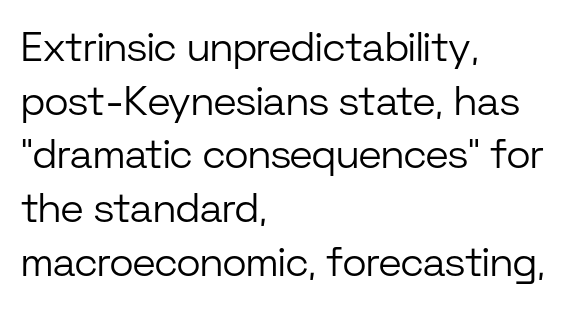
The image shows 41 px light sans-serif type, upright; set left-aligned, normal line spacing (1.31x), normal letter spacing, not underlined; low stroke contrast and a medium x-height.
